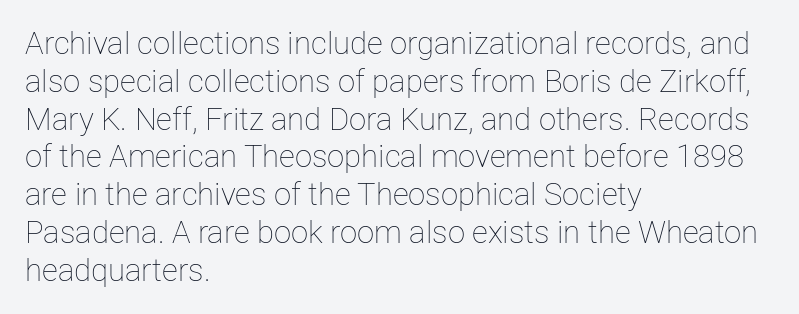
{"italic": "no", "bold": "no", "weight": "thin", "width": "normal", "stroke_contrast": "low", "x_height": "medium", "monospaced": "no", "underline": "no", "align": "left", "line_spacing_ratio": 1.22, "letter_spacing": "normal", "letter_spacing_em": 0.0, "glyph_px": 31}
